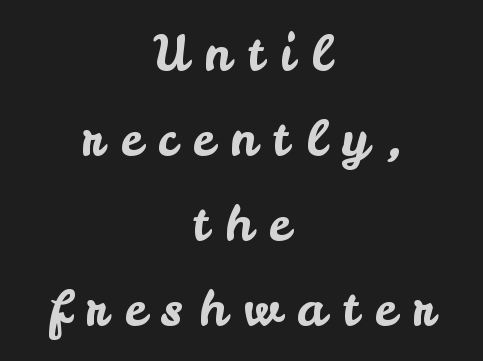
{"serif": "no", "width": "normal", "stroke_contrast": "low", "x_height": "small", "monospaced": "no", "underline": "no", "align": "center", "line_spacing": "normal", "line_spacing_ratio": 1.7, "letter_spacing": "wide", "letter_spacing_em": 0.33, "glyph_px": 50}
